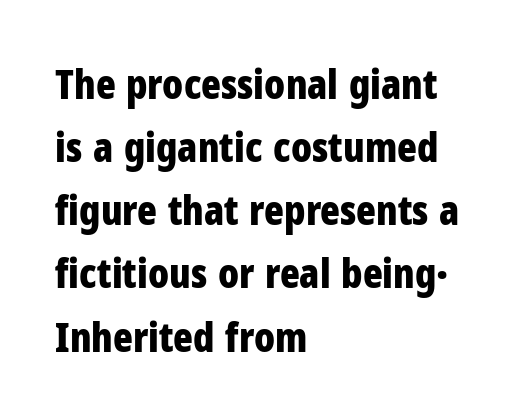
Each letter keeps its own natural width here, so spacing adapts to shape. You'd pick this weight for a headline — it's a proper bold. The lettering stays uniformly vertical, giving the passage a roman look. Quick note: underline off.
